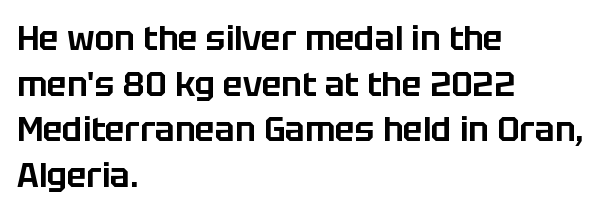
{"serif": "no", "italic": "no", "width": "normal", "stroke_contrast": "low", "x_height": "large", "monospaced": "no", "underline": "no", "align": "left", "line_spacing": "normal", "line_spacing_ratio": 1.38, "letter_spacing": "normal", "letter_spacing_em": 0.0, "glyph_px": 33}
